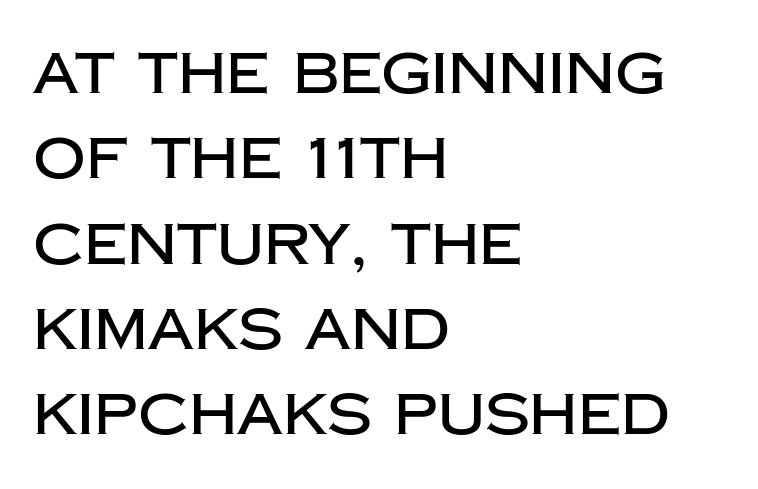
{"serif": "no", "italic": "no", "width": "normal", "stroke_contrast": "low", "x_height": "large", "monospaced": "no", "underline": "no", "align": "left", "line_spacing": "normal", "line_spacing_ratio": 1.47, "letter_spacing": "normal", "letter_spacing_em": 0.0, "glyph_px": 58}
